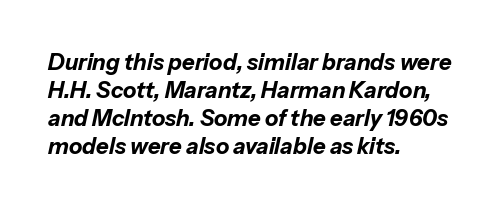
Q: Is the text bold? A: Yes.
Q: Is the text italic (slanted)? A: Yes, it leans right by about 13 degrees.
Q: Is the text underlined? A: No.
Q: How is the paragraph aligned? A: Left-aligned.
Q: Is the spacing between letters normal or unusually wide? A: Normal.
Q: Is the spacing between lines tight, normal or loose? A: Normal.
